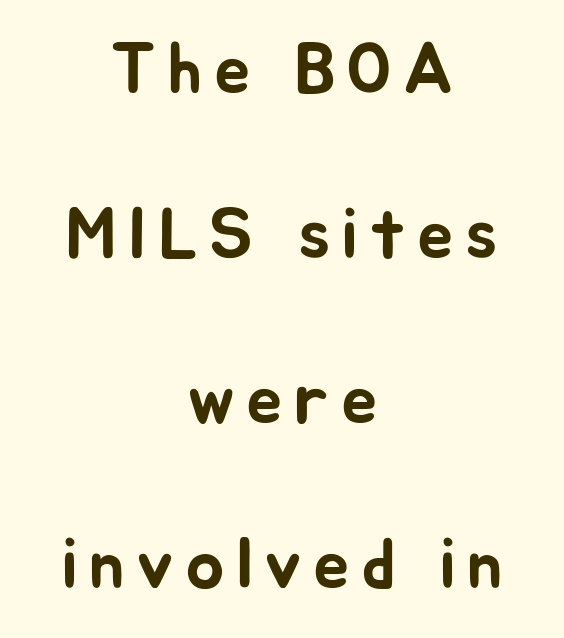
{"serif": "no", "italic": "no", "width": "normal", "stroke_contrast": "low", "x_height": "medium", "monospaced": "no", "underline": "no", "align": "center", "line_spacing": "loose", "line_spacing_ratio": 2.29, "glyph_px": 72}
